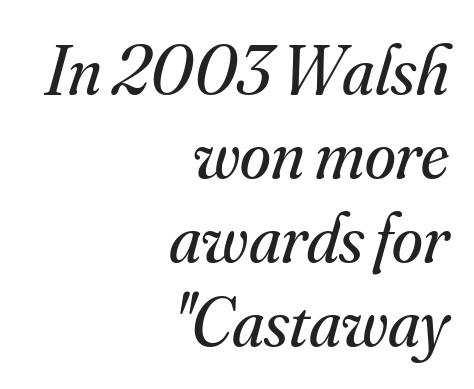
Nothing unusual about the tracking: characters are spaced as the font intends. Does the copy run flush right? Yes — the right margin is perfectly even. The text was rendered using a seriffed face with decorative stroke endings. These lines are rendered in a variable-pitch font. Glance below the letters and you will spot only blank space. Tall strokes in this sample are angled rather than plumb.
